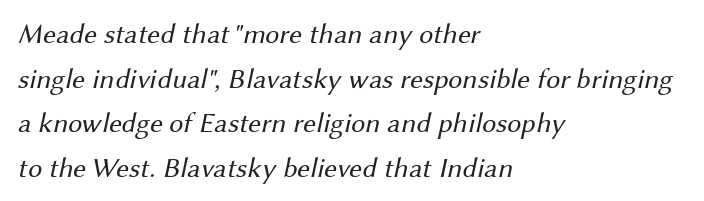
A typesetter would call this proportional, since set widths differ per character. Characters follow at the spacing the type designer built in. In terms of letterform style, serifs are entirely absent. If you measured baseline to baseline, you'd find a middling distance.
